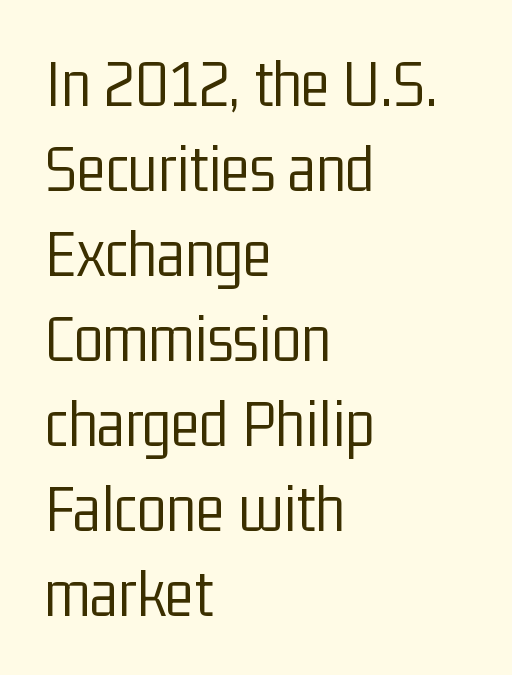
{"serif": "no", "italic": "no", "bold": "no", "weight": "light", "width": "condensed", "stroke_contrast": "low", "x_height": "medium", "monospaced": "no", "underline": "no", "align": "left", "line_spacing": "normal", "line_spacing_ratio": 1.25, "letter_spacing": "normal", "letter_spacing_em": 0.0, "glyph_px": 68}
